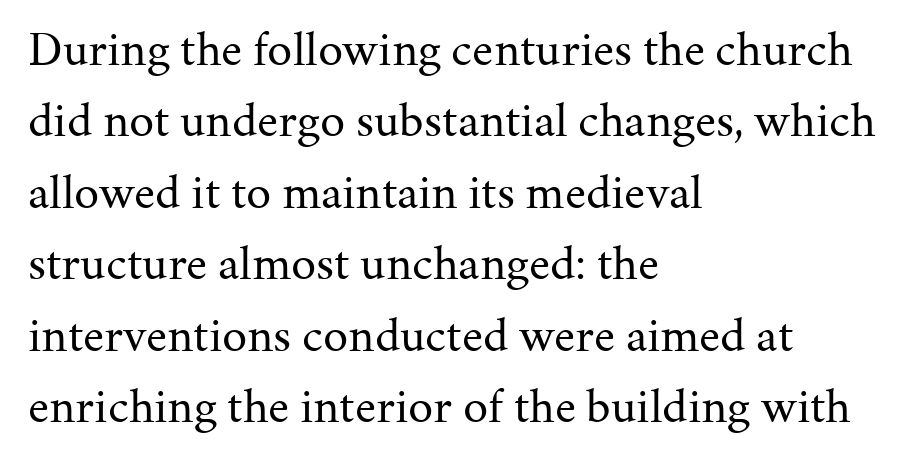
Are there feet on the stems? There are — it's a serif. Every character sits straight up, as roman type does. Note the varied advance widths — an 'i' is clearly narrower than an 'm'. Caption: face not bold, strokes unweighted. Compared with typical paragraphs, the rows here are spaced about the same. Words float on clear page, feet unadorned.
